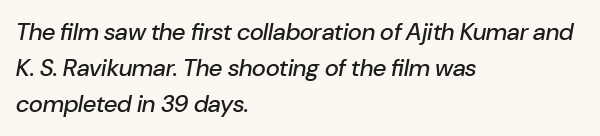
{"italic": "yes", "lean": "right", "slant_degrees": 10, "underline": "no", "align": "left", "line_spacing": "normal", "line_spacing_ratio": 1.49, "letter_spacing": "normal", "letter_spacing_em": 0.0, "glyph_px": 24}
